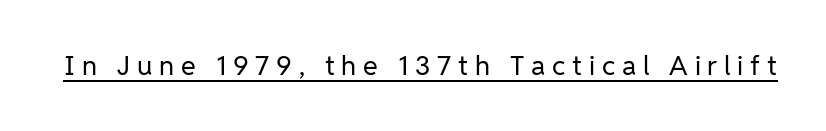
The image shows 27 px text type, upright; set unusually wide letter spacing (+0.25 em), underlined.
